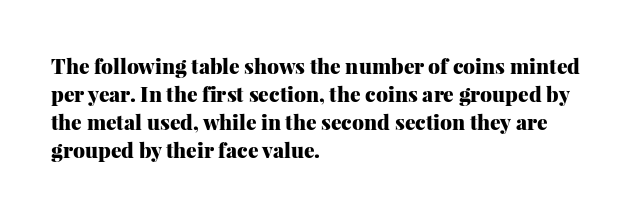
Q: Is the text bold? A: Yes.
Q: Is the text italic (slanted)? A: No, it is upright.
Q: Is the text underlined? A: No.
Q: How is the paragraph aligned? A: Left-aligned.
Q: Is the spacing between letters normal or unusually wide? A: Normal.
Q: Is the spacing between lines tight, normal or loose? A: Normal.
